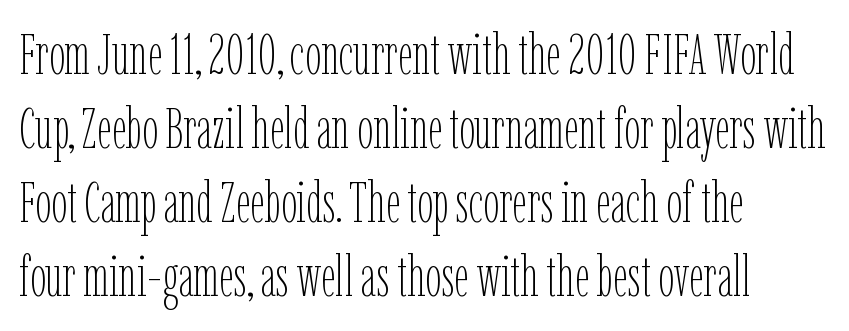
The image shows 57 px thin, condensed type, upright; set left-aligned, normal line spacing (1.3x), normal letter spacing, not underlined; low stroke contrast and a medium x-height.
